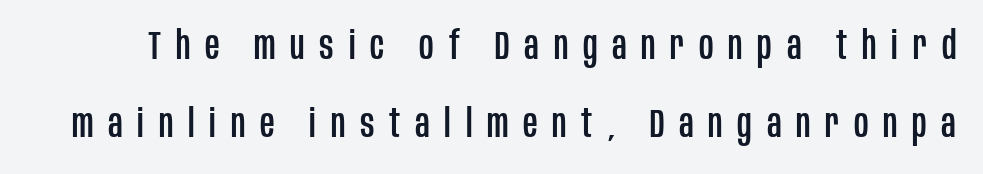
The image shows 40 px condensed sans-serif type, upright; set loose line spacing (1.94x), unusually wide letter spacing (+0.37 em), not underlined; low stroke contrast and a large x-height.
